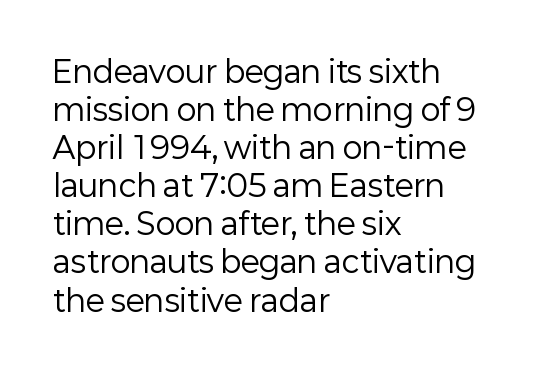
The image shows 30 px regular-weight sans-serif type, upright; set left-aligned, normal line spacing (1.27x), normal letter spacing, not underlined; low stroke contrast and a medium x-height.
